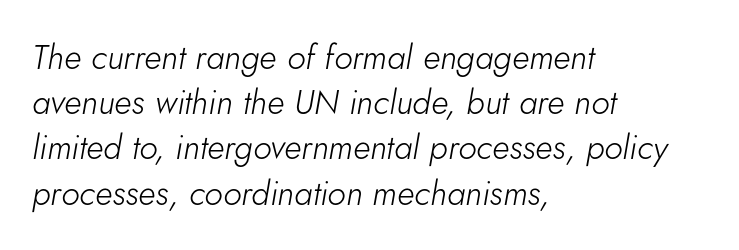
The image shows 34 px light type, italic (leaning right); set left-aligned, normal line spacing (1.33x), normal letter spacing, not underlined; low stroke contrast and a small x-height.
